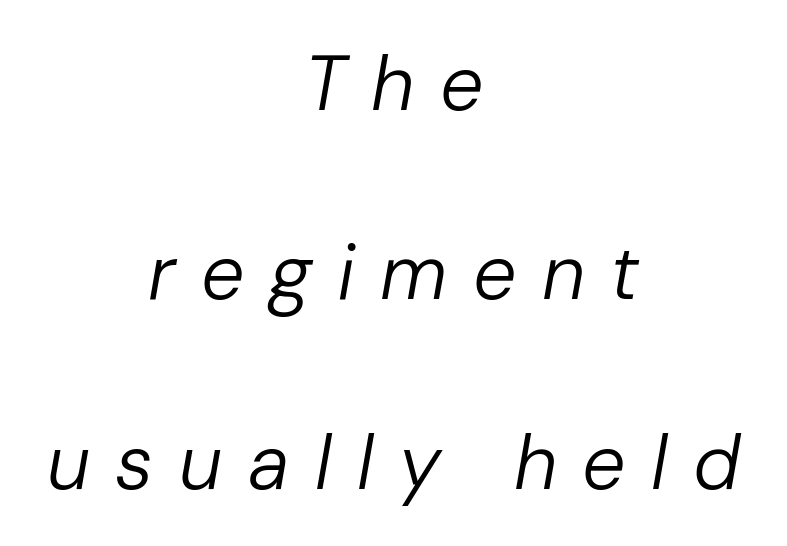
Q: Is the text bold? A: No.
Q: Is the text italic (slanted)? A: Yes, it leans right by about 10 degrees.
Q: Is the text underlined? A: No.
Q: How is the paragraph aligned? A: Centered.
Q: Is the spacing between letters normal or unusually wide? A: Unusually wide.
Q: Is the spacing between lines tight, normal or loose? A: Loose.
Q: Width (condensed, normal, or wide)? A: Normal.
Q: Stroke contrast? A: Low.
Q: x-height? A: Medium.
Q: Monospaced? A: No.
